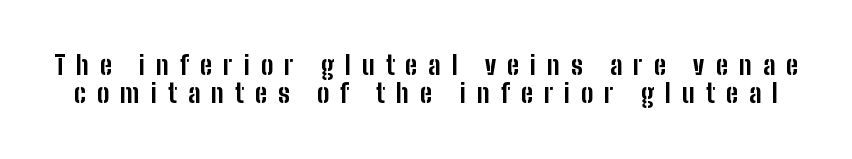
Does the lettering tilt? It doesn't — this is upright. As a designer I'd log this as weight 700, bold. There is plenty of visible air inserted between adjacent glyphs. Is there much room between lines? No — they nearly touch.
